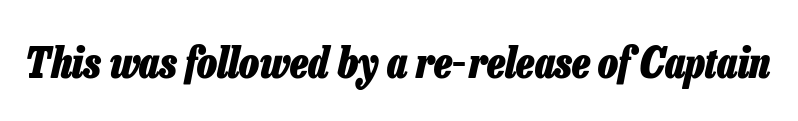
The rendering applies a slant to the glyphs. Looks like regular typesetting: each glyph gets only the width it needs. The passage shown has conventional tracking throughout. Set as a true bold cut, around the 700 mark.
